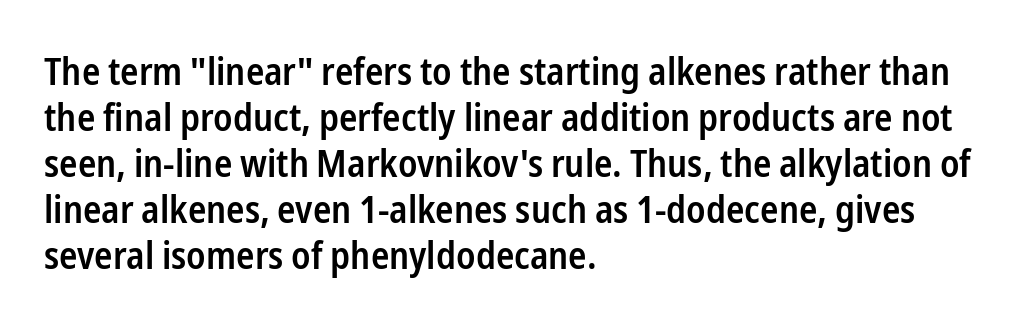
Q: Is the text bold? A: Semi-bold.
Q: Is the text italic (slanted)? A: No, it is upright.
Q: Is the typeface a serif or a sans-serif typeface? A: Sans-serif.
Q: Is the text underlined? A: No.
Q: How is the paragraph aligned? A: Left-aligned.
Q: Is the spacing between letters normal or unusually wide? A: Normal.
Q: Width (condensed, normal, or wide)? A: Condensed.
Q: Stroke contrast? A: Low.
Q: x-height? A: Medium.
Q: Monospaced? A: No.
